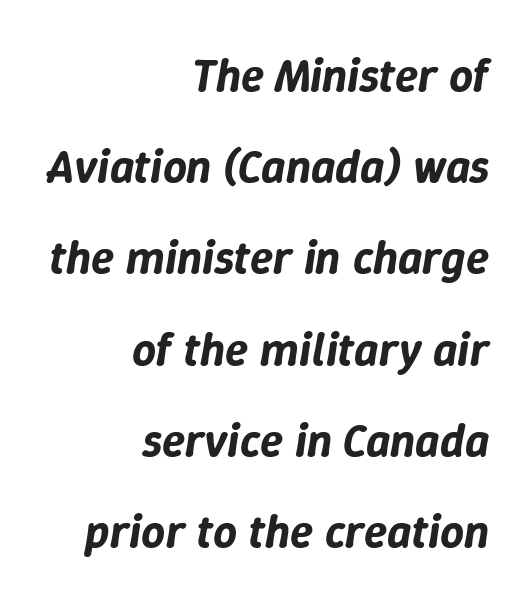
The zone under the glyphs is completely vacant. The glyphs look as if they've been sheared to an angle. Tracking value appears to be zero — textbook default spacing. A great deal of white space separates one row of letters from the next. Note the varied advance widths — an 'i' is clearly narrower than an 'm'.
